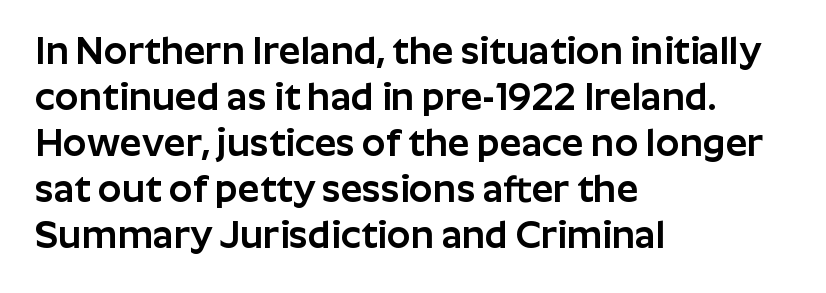
{"serif": "no", "italic": "no", "width": "normal", "stroke_contrast": "low", "x_height": "medium", "monospaced": "no", "underline": "no", "align": "left", "line_spacing_ratio": 1.21, "letter_spacing": "normal", "letter_spacing_em": 0.0, "glyph_px": 38}
